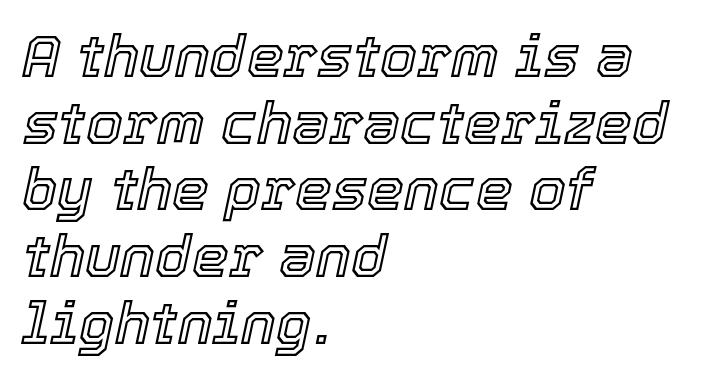
Q: Is the text italic (slanted)? A: Yes, it leans right by about 12 degrees.
Q: Is the text underlined? A: No.
Q: How is the paragraph aligned? A: Left-aligned.
Q: Is the spacing between letters normal or unusually wide? A: Normal.
Q: Is the spacing between lines tight, normal or loose? A: Tight.
Q: Width (condensed, normal, or wide)? A: Normal.
Q: x-height? A: Medium.
Q: Monospaced? A: No.
